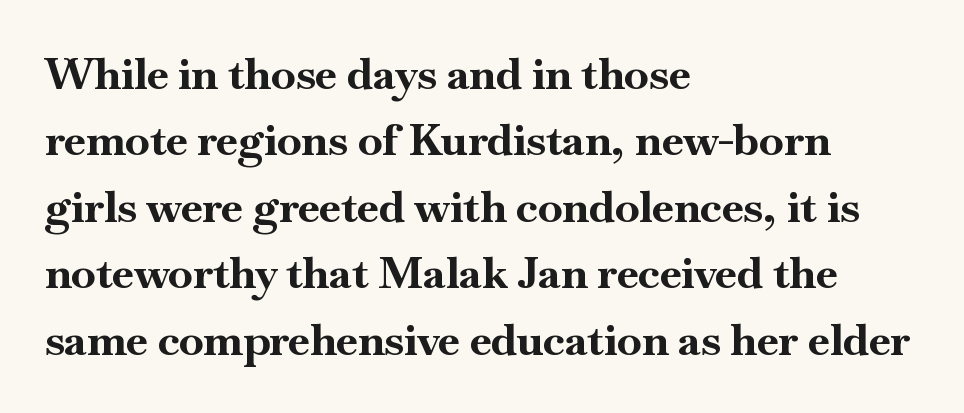
The image shows 44 px bold serif type, upright; set left-aligned, normal line spacing (1.51x), normal letter spacing, not underlined; high stroke contrast and a small x-height.
